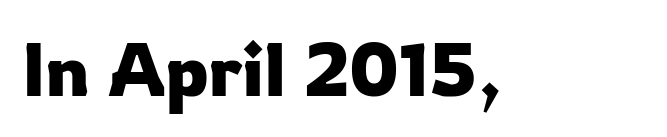
The image shows 74 px sans-serif type, upright; set normal letter spacing, not underlined; low stroke contrast and a medium x-height.
